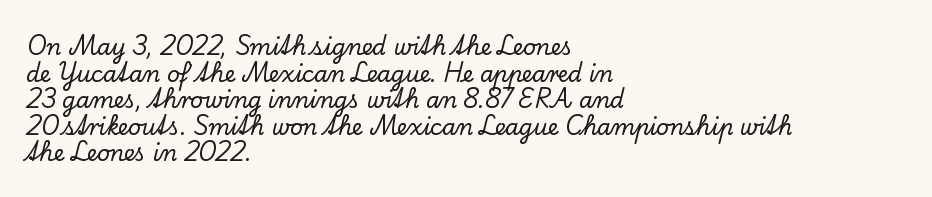
A student would call this left alignment; a typographer would say flush left, rag right. Nobody touched the tracking dial on this one. Descenders are the only things crossing below the line.
